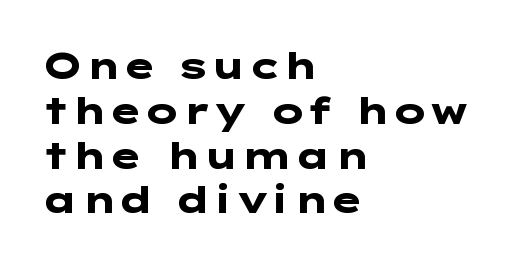
Students, this is bold: see how much ink each stroke carries. The tracking reads as untouched default to a designer's eye. Italic: no, the glyphs are upright roman. Nothing sits at the stroke ends, so this counts as sans-serif.
